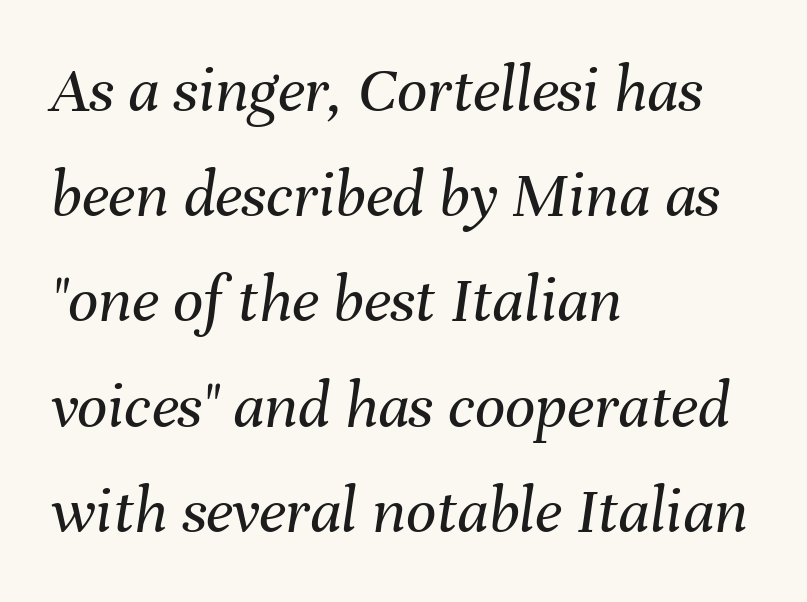
The image shows 67 px regular-weight type, italic (leaning right); set left-aligned, normal line spacing (1.57x), normal letter spacing, not underlined; medium stroke contrast and a medium x-height.
